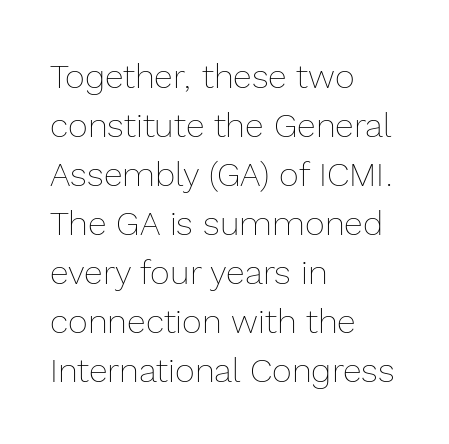
The image shows 34 px thin type, upright; set left-aligned, normal line spacing (1.44x), normal letter spacing, not underlined; a medium x-height.
